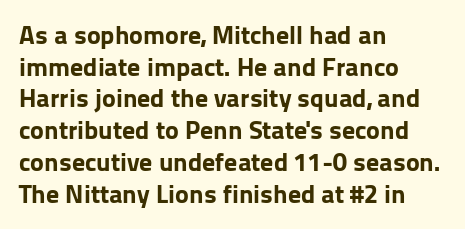
Q: Is the text bold? A: Yes.
Q: Is the text italic (slanted)? A: No, it is upright.
Q: Is the text underlined? A: No.
Q: How is the paragraph aligned? A: Left-aligned.
Q: Is the spacing between letters normal or unusually wide? A: Normal.
